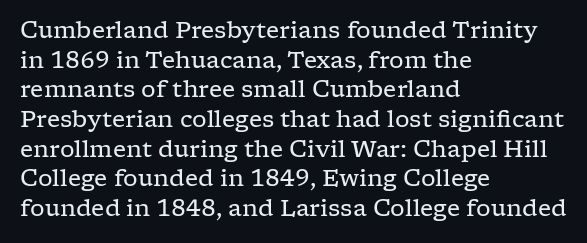
Q: Is the text bold? A: No.
Q: Is the text italic (slanted)? A: No, it is upright.
Q: Is the text underlined? A: No.
Q: How is the paragraph aligned? A: Left-aligned.
Q: Is the spacing between letters normal or unusually wide? A: Normal.
Q: Is the spacing between lines tight, normal or loose? A: Normal.
